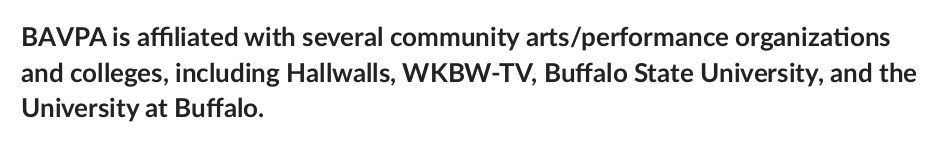
Descenders are the only things crossing below the line. Weight: bold. The tracking reads as untouched default to a designer's eye. A typesetter would mark this as roman, not italic.
